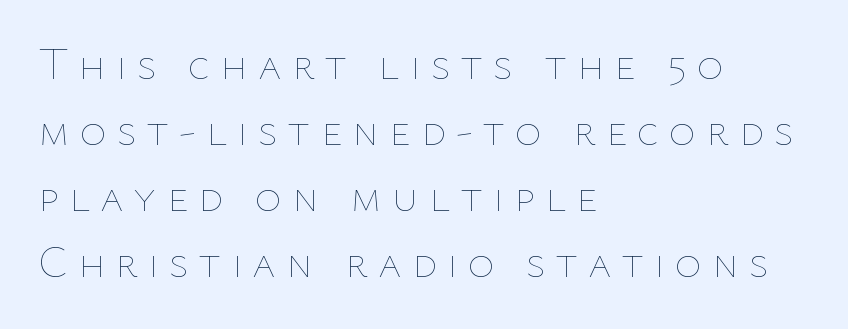
{"italic": "no", "bold": "no", "weight": "thin", "width": "normal", "stroke_contrast": "low", "x_height": "medium", "monospaced": "no", "underline": "no", "align": "left", "line_spacing": "normal", "line_spacing_ratio": 1.47, "letter_spacing": "wide", "letter_spacing_em": 0.23, "glyph_px": 45}
